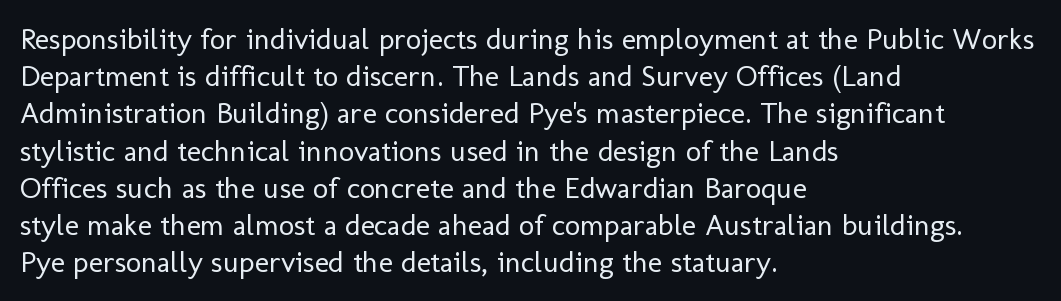
{"serif": "no", "italic": "no", "bold": "no", "weight": "regular", "width": "normal", "stroke_contrast": "low", "x_height": "medium", "monospaced": "no", "underline": "no", "align": "left", "line_spacing_ratio": 1.24, "letter_spacing": "normal", "letter_spacing_em": 0.0, "glyph_px": 30}
